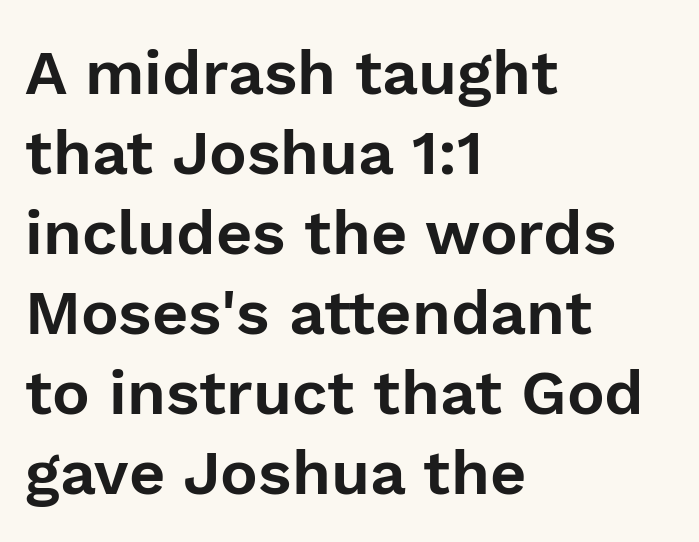
Leading matches the norm, producing a regular column. The axis of the letterforms is exactly vertical. Letter spacing: default. Nobody drew a line under any word here. Layout note: lines flush left.
